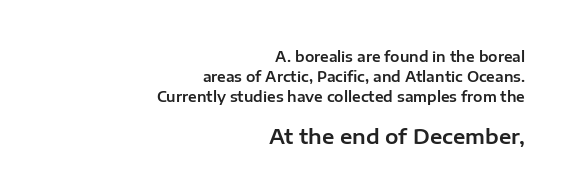
A roman cut, with each character standing at attention. The passage shown has conventional tracking throughout. The rendering uses a moderate line-height, typical for paragraphs. Horizontally, the lines are justified to the trailing edge only. The lower block of text is set noticeably larger than the block above it. Underline: absent.
